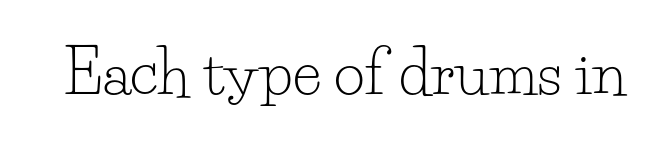
Classification — serif. The face used here is proportionally spaced, like ordinary book or web type. Tracking here is standard; glyphs follow each other at the usual distance. Check the space under the baseline: it is left empty. Vertical stems look standard width or narrower in stroke.
